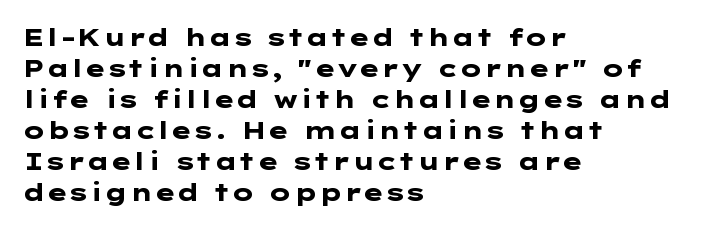
Q: Is the text bold? A: Yes.
Q: Is the text italic (slanted)? A: No, it is upright.
Q: Is the text underlined? A: No.
Q: How is the paragraph aligned? A: Left-aligned.
Q: Is the spacing between letters normal or unusually wide? A: Normal.
Q: Is the spacing between lines tight, normal or loose? A: Normal.
